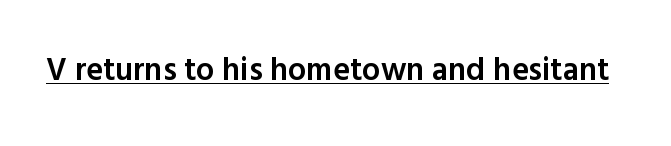
{"serif": "no", "italic": "no", "bold": "semi", "weight": "semibold", "width": "normal", "x_height": "medium", "monospaced": "no", "underline": "yes", "letter_spacing": "normal", "letter_spacing_em": 0.0, "glyph_px": 32}
